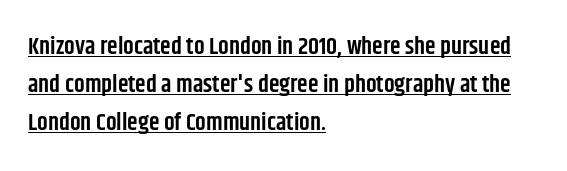
Q: Is the text bold? A: Semi-bold.
Q: Is the text italic (slanted)? A: No, it is upright.
Q: Is the text underlined? A: Yes.
Q: How is the paragraph aligned? A: Left-aligned.
Q: Is the spacing between letters normal or unusually wide? A: Normal.
Q: Is the spacing between lines tight, normal or loose? A: Normal.
